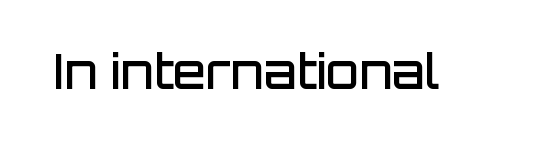
Spacing verdict: proportional, widths tailored to each character. A bit beefed up — I'd call it semibold rather than bold. Upright lettering throughout. Examine the stroke ends and you'll find no serifs. Compared with typical body copy, the letter spacing here is the same.
